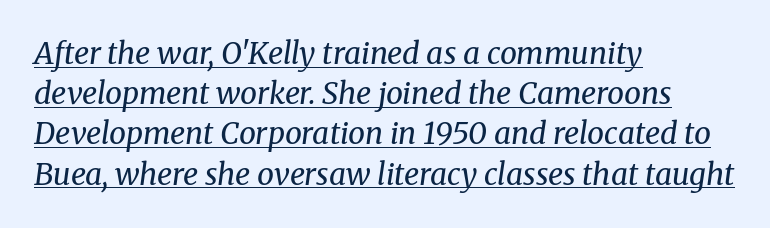
Emphasis is given by a line drawn under the lettering. I'd call this a serif setting — the letters wear small feet. The face used here is proportionally spaced, like ordinary book or web type. Summary of weight: not heavy and not bold. Short note: letters normally spaced.
